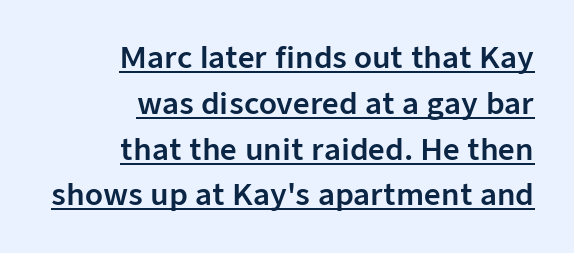
Vertical spacing — default. This sample carries an underscore along the baseline area. In CSS terms this would be text-align: right. Posture: straight, roman, zero tilt. Note the varied advance widths — an 'i' is clearly narrower than an 'm'.
